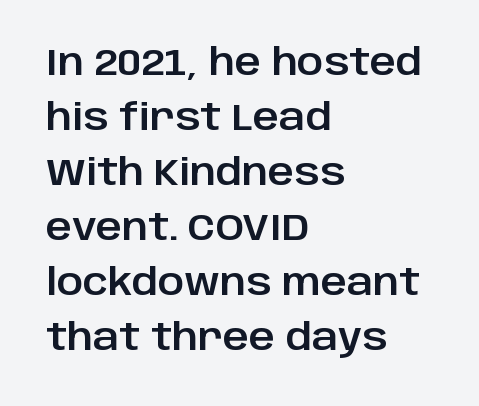
Regular leading. Varying glyph widths throughout — classic text-font behaviour. Compared with typical body copy, the letter spacing here is the same. These lines are composed in type without serifs. Ascenders rise straight up at ninety degrees. Nobody drew a line under any word here.
